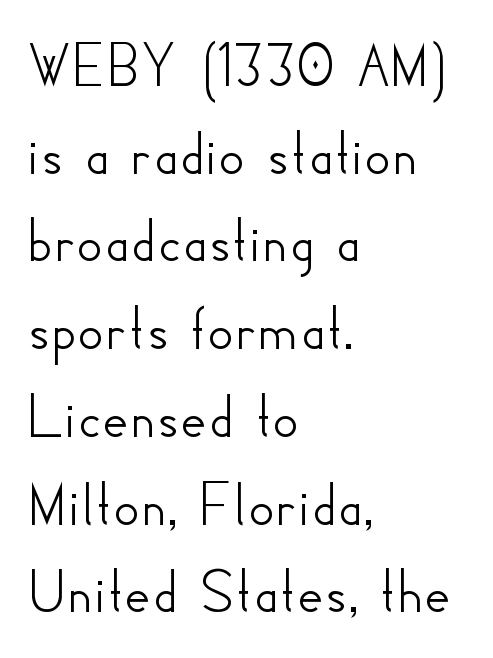
Q: Is the text italic (slanted)? A: No, it is upright.
Q: Is the typeface a serif or a sans-serif typeface? A: Sans-serif.
Q: Is the text underlined? A: No.
Q: How is the paragraph aligned? A: Left-aligned.
Q: Is the spacing between letters normal or unusually wide? A: Normal.
Q: Is the spacing between lines tight, normal or loose? A: Normal.
Q: Width (condensed, normal, or wide)? A: Normal.
Q: Stroke contrast? A: Low.
Q: x-height? A: Small.
Q: Monospaced? A: No.
